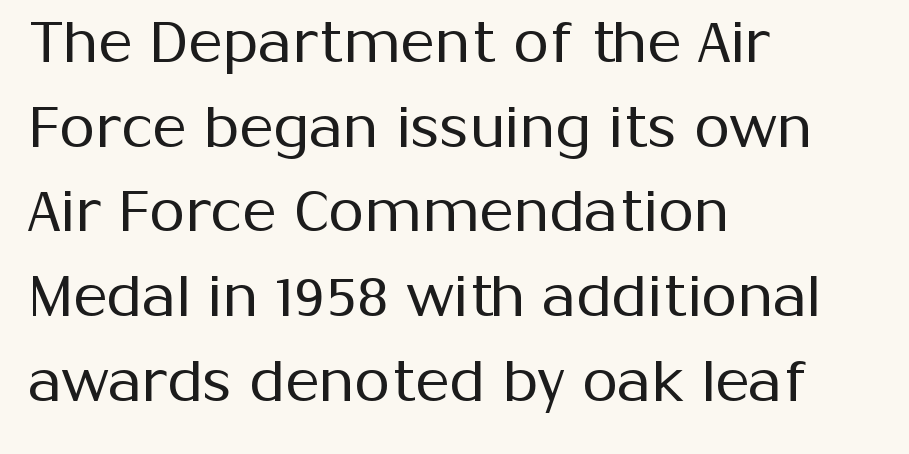
The image shows 58 px regular-weight sans-serif type, upright; set left-aligned, normal line spacing (1.46x), normal letter spacing, not underlined; medium stroke contrast and a medium x-height.
